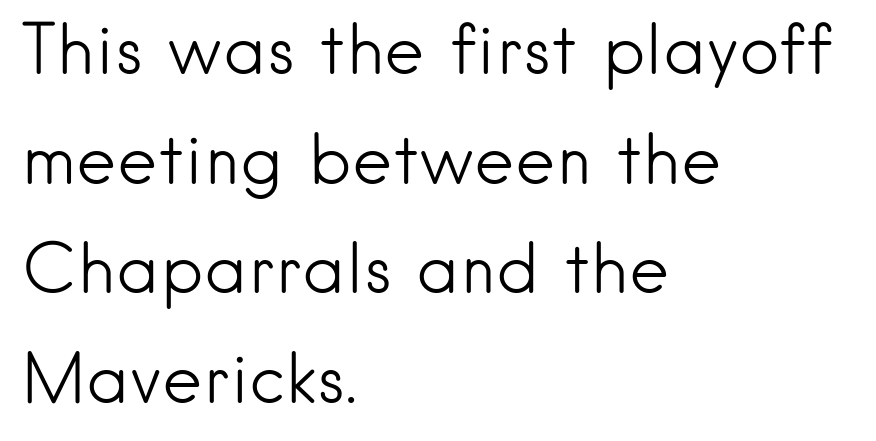
Honestly, the row spacing looks completely unremarkable. Posture: straight, roman, zero tilt. The typeface has the unassuming heft of standard copy or less. The rag falls on the right side of this text block. Underlining? Definitely not there.
